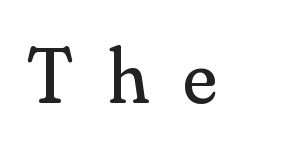
Q: Is the text bold? A: No.
Q: Is the text italic (slanted)? A: No, it is upright.
Q: Is the typeface a serif or a sans-serif typeface? A: Serif.
Q: Is the text underlined? A: No.
Q: Is the spacing between letters normal or unusually wide? A: Unusually wide.
Q: Width (condensed, normal, or wide)? A: Normal.
Q: Stroke contrast? A: Medium.
Q: x-height? A: Small.
Q: Monospaced? A: No.
